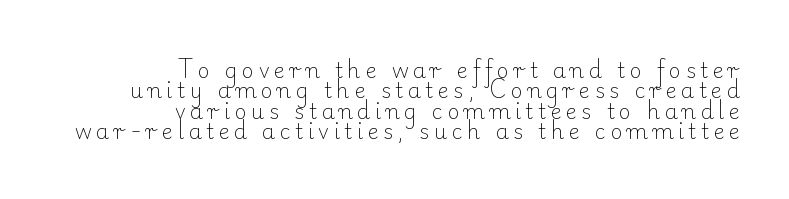
The image shows 21 px text type, upright; set right-aligned, tight line spacing (0.97x), unusually wide letter spacing (+0.21 em), not underlined.
